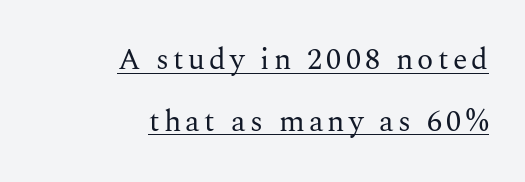
{"serif": "yes", "italic": "no", "bold": "no", "weight": "regular", "width": "normal", "stroke_contrast": "medium", "x_height": "medium", "monospaced": "no", "underline": "yes", "align": "right", "line_spacing": "loose", "line_spacing_ratio": 2.06, "glyph_px": 30}
